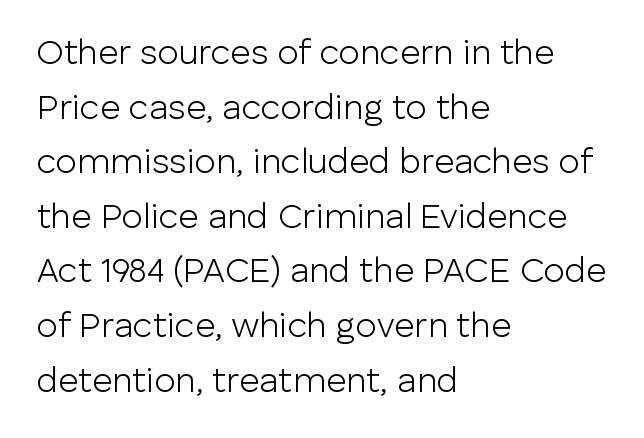
Q: Is the text bold? A: No.
Q: Is the text italic (slanted)? A: No, it is upright.
Q: Is the typeface a serif or a sans-serif typeface? A: Sans-serif.
Q: Is the text underlined? A: No.
Q: How is the paragraph aligned? A: Left-aligned.
Q: Is the spacing between letters normal or unusually wide? A: Normal.
Q: Is the spacing between lines tight, normal or loose? A: Normal.
Q: Width (condensed, normal, or wide)? A: Normal.
Q: Stroke contrast? A: Low.
Q: x-height? A: Medium.
Q: Monospaced? A: No.
